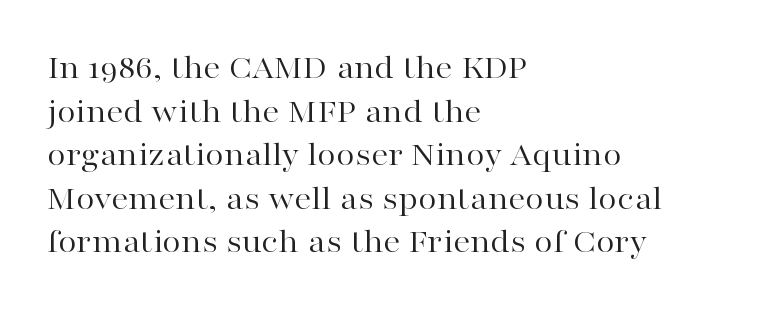
The image shows 34 px regular-weight, wide serif type, upright; set left-aligned, normal line spacing (1.28x), normal letter spacing, not underlined; high stroke contrast and a medium x-height.
